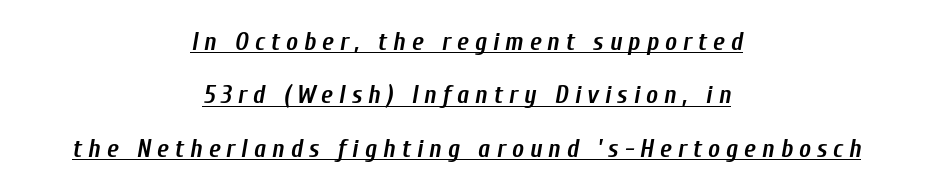
Vertically, the passage feels expansive, rows floating well apart. Compared with ordinary roman type, these characters are visibly tilted. The rendering inserts visible extra space after every character. Is there an underline? Yes — a line sits under the letters. Where is the straight margin? There isn't one; the lines are centered.
